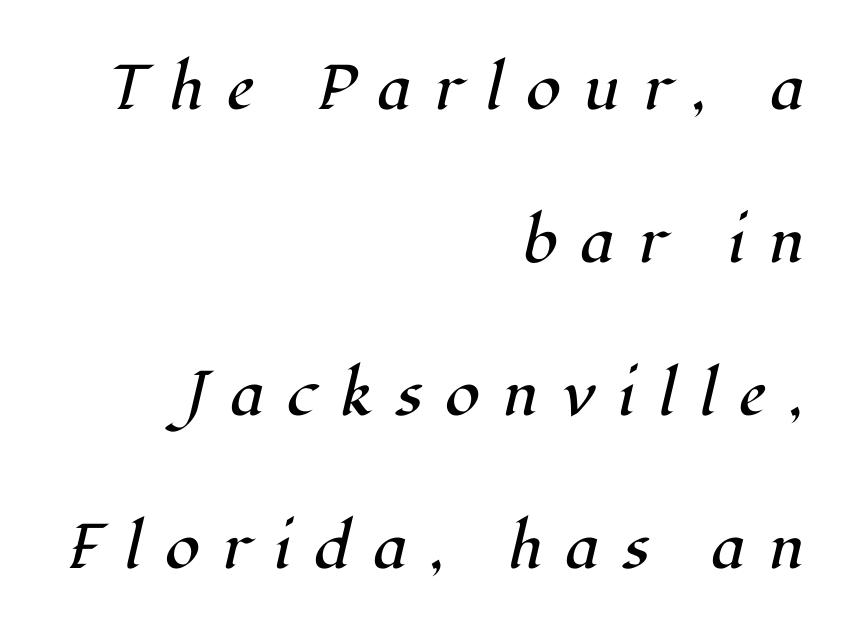
The image shows 63 px regular-weight serif type, italic (leaning right); set right-aligned, loose line spacing (2.43x), unusually wide letter spacing (+0.37 em), not underlined; high stroke contrast and a medium x-height.
